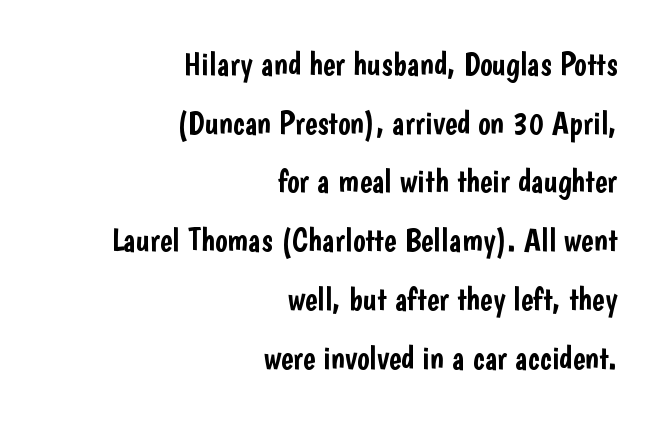
The image shows 33 px condensed sans-serif type, upright; set right-aligned, line spacing 1.78x, normal letter spacing, not underlined; low stroke contrast and a medium x-height.
